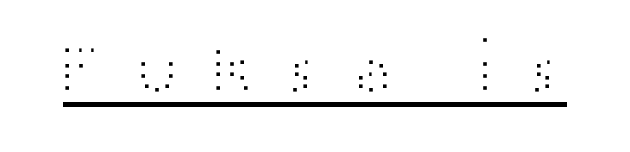
The image shows 72 px light, wide sans-serif type, upright; set unusually wide letter spacing (+0.38 em), underlined; high stroke contrast and a medium x-height.
